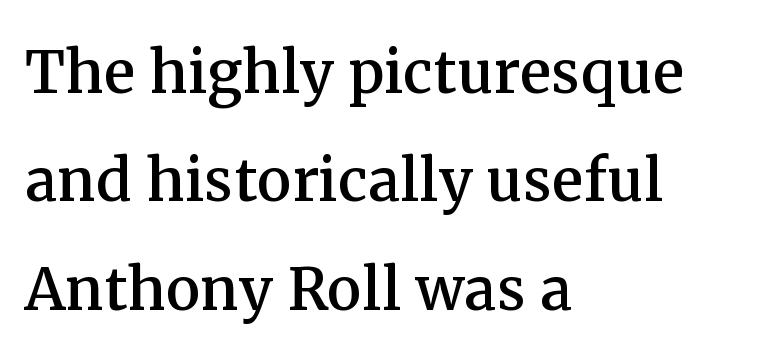
Q: Is the text italic (slanted)? A: No, it is upright.
Q: Is the typeface a serif or a sans-serif typeface? A: Serif.
Q: Is the text underlined? A: No.
Q: How is the paragraph aligned? A: Left-aligned.
Q: Is the spacing between letters normal or unusually wide? A: Normal.
Q: Is the spacing between lines tight, normal or loose? A: Normal.
Q: Width (condensed, normal, or wide)? A: Normal.
Q: Stroke contrast? A: Medium.
Q: x-height? A: Medium.
Q: Monospaced? A: No.
